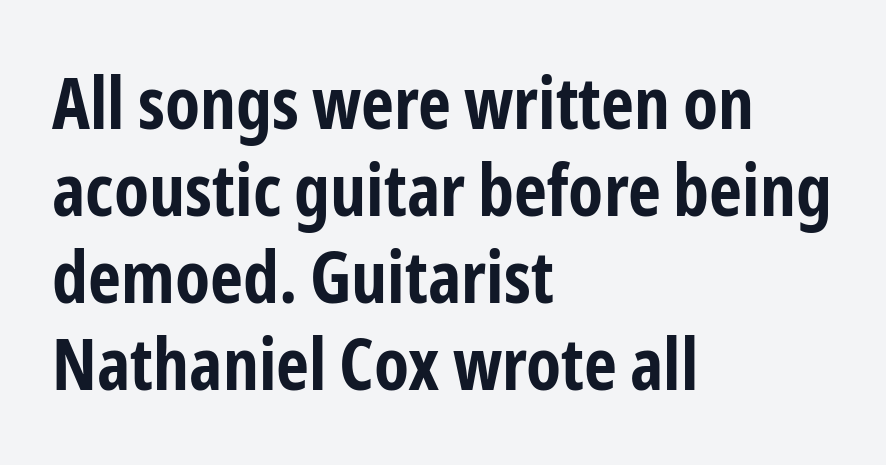
{"serif": "no", "italic": "no", "bold": "yes", "weight": "bold", "width": "condensed", "stroke_contrast": "low", "x_height": "medium", "monospaced": "no", "underline": "no", "align": "left", "line_spacing_ratio": 1.21, "letter_spacing": "normal", "letter_spacing_em": 0.0, "glyph_px": 72}
